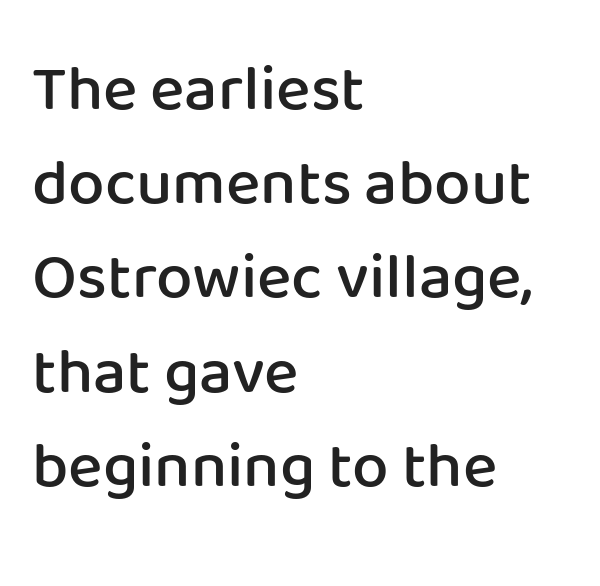
Nobody touched the tracking dial on this one. What kind of face is this? One without serifs — a sans. The rendering uses a moderate line-height, typical for paragraphs. Upright lettering throughout. Every letter is mildly thick-stroked: semibold rather than bold.
